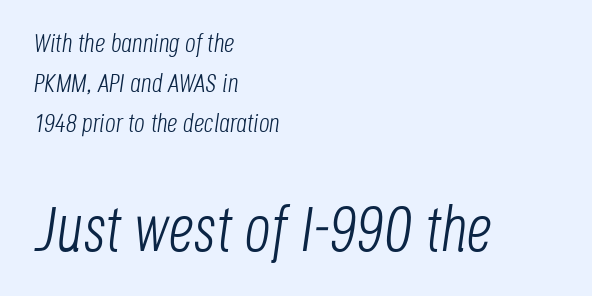
The image shows 64 px light, condensed type, italic (leaning right); set left-aligned, normal line spacing (1.53x), normal letter spacing, not underlined; the second (bottom) block is 2.46x larger; low stroke contrast and a large x-height.
